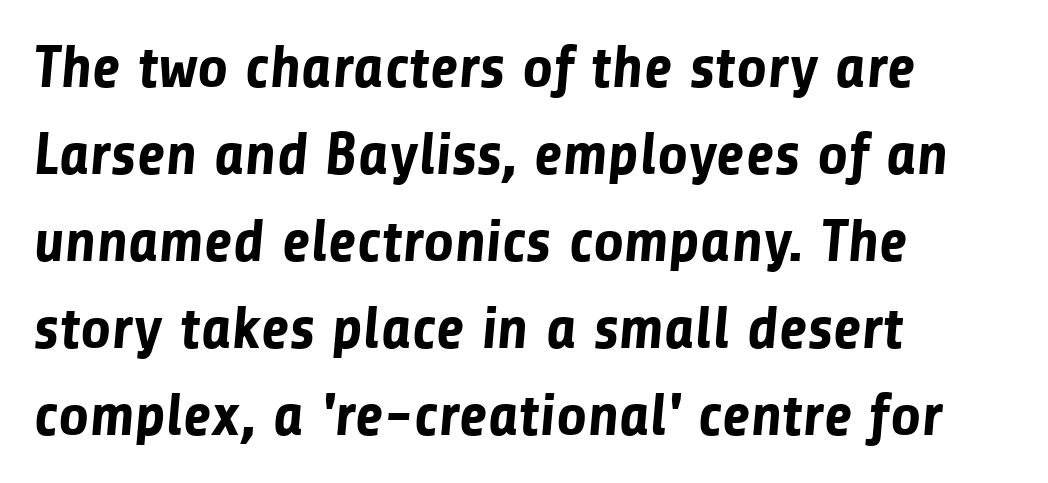
{"serif": "no", "bold": "yes", "weight": "bold", "width": "normal", "stroke_contrast": "low", "x_height": "medium", "monospaced": "no", "underline": "no", "align": "left", "line_spacing": "normal", "line_spacing_ratio": 1.45, "letter_spacing": "normal", "letter_spacing_em": 0.0, "glyph_px": 60}
